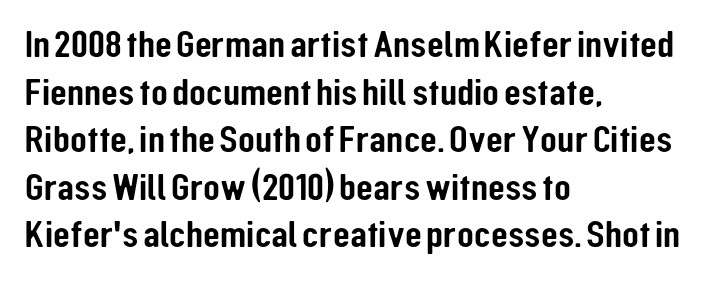
The image shows 39 px condensed sans-serif type, upright; set left-aligned, line spacing 1.22x, normal letter spacing, not underlined; low stroke contrast and a medium x-height.
